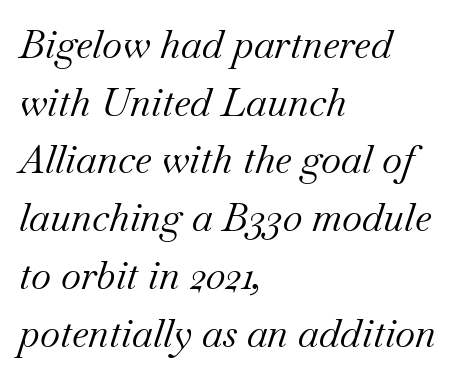
Q: Is the text bold? A: No.
Q: Is the text italic (slanted)? A: Yes, it leans right by about 18 degrees.
Q: Is the typeface a serif or a sans-serif typeface? A: Serif.
Q: Is the text underlined? A: No.
Q: How is the paragraph aligned? A: Left-aligned.
Q: Is the spacing between letters normal or unusually wide? A: Normal.
Q: Is the spacing between lines tight, normal or loose? A: Normal.
Q: Width (condensed, normal, or wide)? A: Normal.
Q: Stroke contrast? A: Medium.
Q: x-height? A: Small.
Q: Monospaced? A: No.
